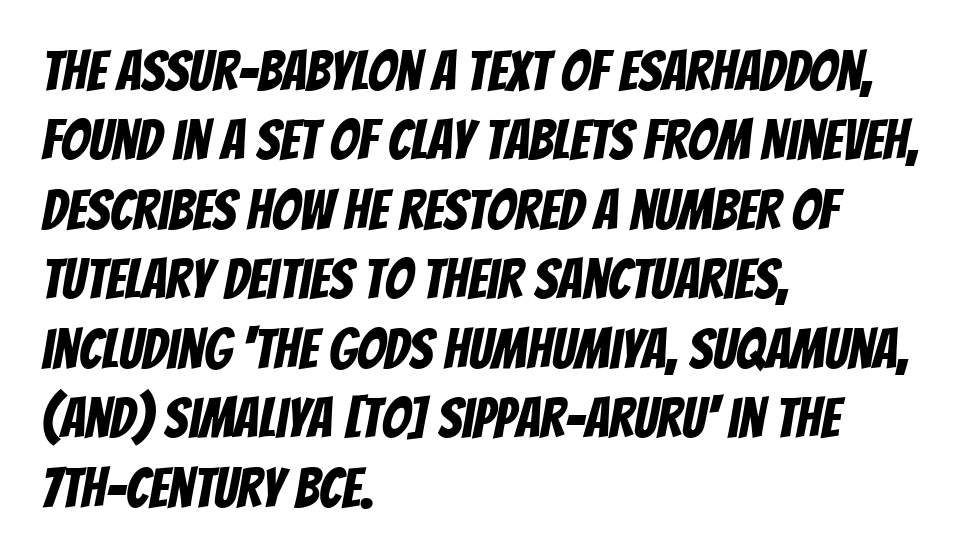
The image shows 56 px condensed sans-serif type; set left-aligned, line spacing 1.24x, normal letter spacing, not underlined; low stroke contrast and a large x-height.
